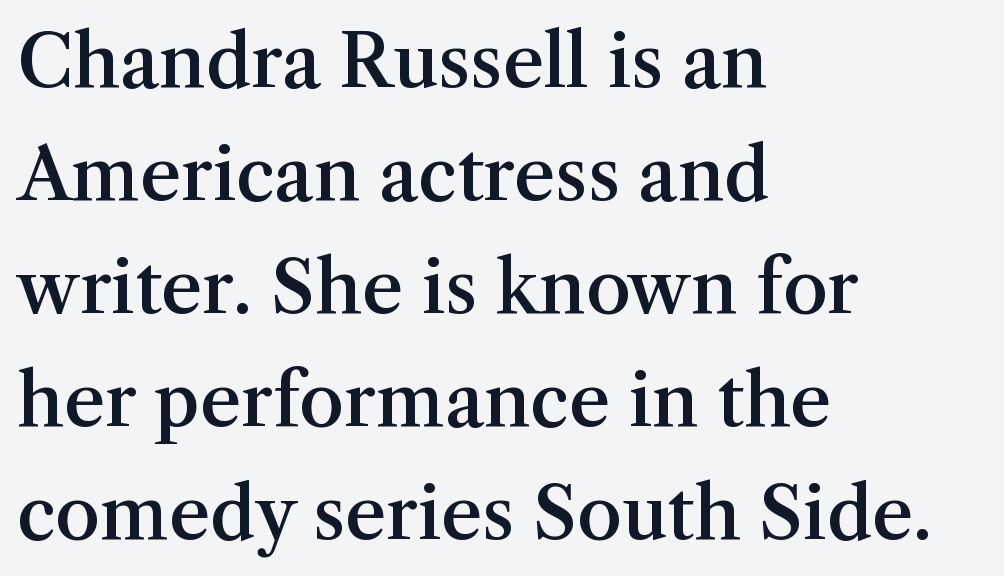
{"serif": "yes", "italic": "no", "bold": "semi", "weight": "semibold", "width": "normal", "stroke_contrast": "medium", "x_height": "medium", "monospaced": "no", "underline": "no", "align": "left", "line_spacing": "normal", "line_spacing_ratio": 1.57, "letter_spacing": "normal", "letter_spacing_em": 0.0, "glyph_px": 72}
